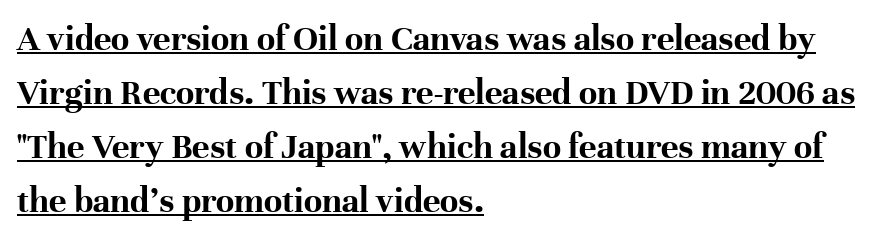
What weight is shown? A full bold with thick strokes. Do the letters lean? They stand straight. Reading down the block, your eye returns to a fixed left position each line. Notice how descenders clear the ascenders below comfortably — that's standard leading. What kind of face is this? One with serifs.
